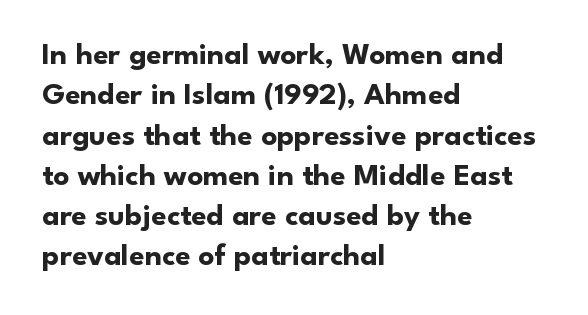
Is this a fixed-width face? No — the glyphs have proportional, varying widths. This sample uses an upright cut, with every glyph sitting square on the baseline. Letters rest on an invisible, unmarked baseline. Layout note: lines flush left. To sum up the face: it is a sans, with no serifs. This sample uses plain, unmodified letter spacing.
